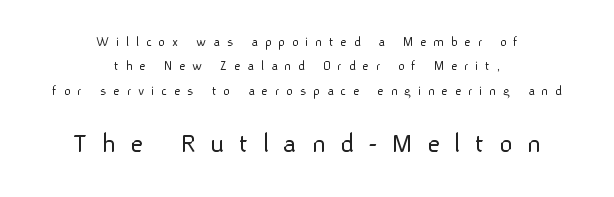
The whitespace from short lines is split evenly between both sides. Caption: face not bold, strokes unweighted. The text was rendered using a sans face with plain stroke endings. A student would notice the bottom passage is typeset larger than what precedes it. This sample uses expanded letter spacing, leaving extra air between glyphs. Looks like regular typesetting: each glyph gets only the width it needs.
